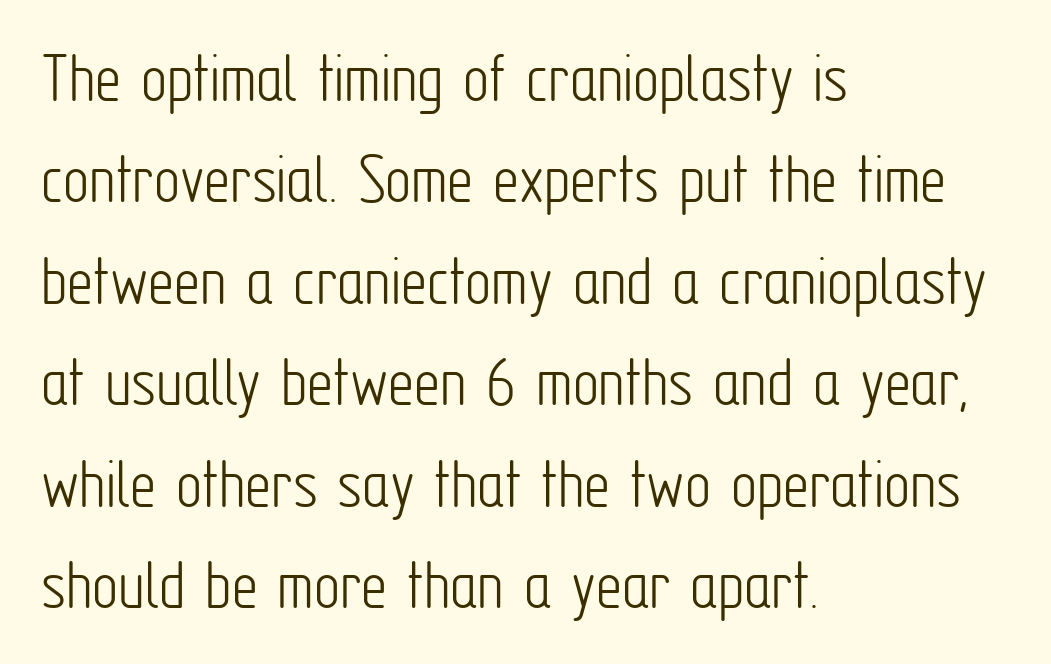
This rendering leaves character spacing at its baseline value. Compared with typical paragraphs, the rows here are spaced about the same. Ascenders rise straight up at ninety degrees. The face used here is proportionally spaced, like ordinary book or web type.
